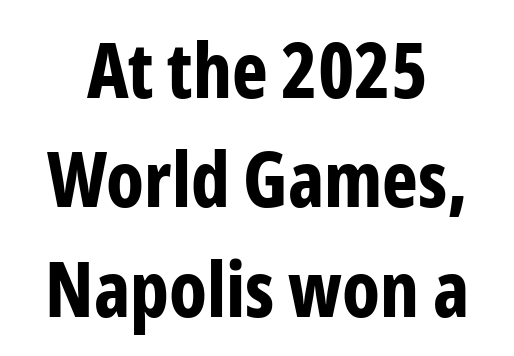
Whoever set this chose a conventional vertical rhythm. Type style note: lacks serifs. Beneath every word, the page is bare. The face used here is proportionally spaced, like ordinary book or web type. On the weight axis this lands at bold, roughly 700. Quick note: not italic, upright.
